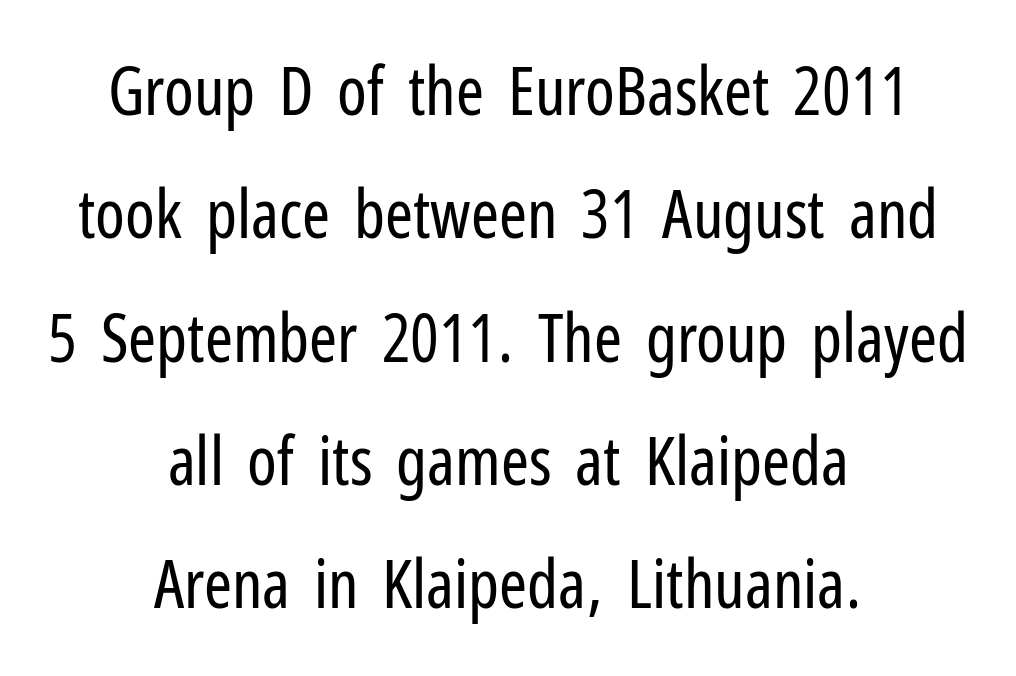
Q: Is the text bold? A: No.
Q: Is the text italic (slanted)? A: No, it is upright.
Q: Is the typeface a serif or a sans-serif typeface? A: Sans-serif.
Q: Is the text underlined? A: No.
Q: How is the paragraph aligned? A: Centered.
Q: Is the spacing between letters normal or unusually wide? A: Normal.
Q: Width (condensed, normal, or wide)? A: Condensed.
Q: Stroke contrast? A: Low.
Q: x-height? A: Medium.
Q: Monospaced? A: No.
